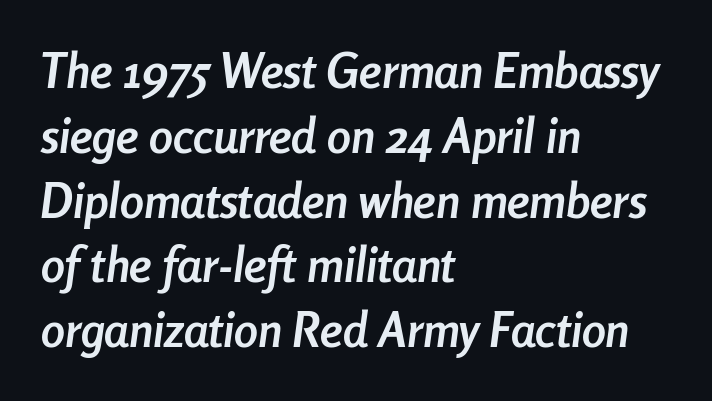
{"italic": "yes", "lean": "right", "slant_degrees": 8, "bold": "yes", "weight": "semibold", "width": "condensed", "stroke_contrast": "low", "x_height": "medium", "monospaced": "no", "underline": "no", "align": "left", "line_spacing": "normal", "line_spacing_ratio": 1.35, "letter_spacing": "normal", "letter_spacing_em": 0.0, "glyph_px": 48}
